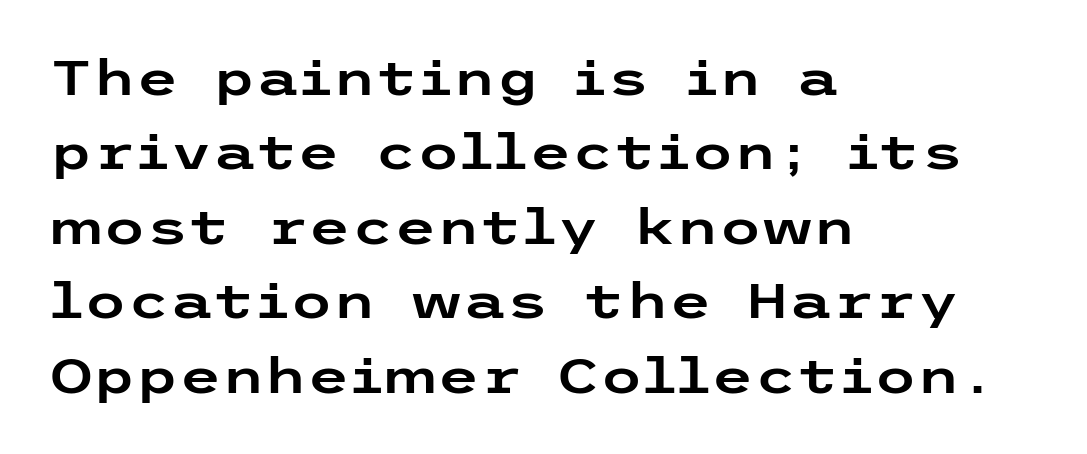
The image shows 49 px wide sans-serif type, upright; set left-aligned, normal line spacing (1.52x), normal letter spacing, not underlined; low stroke contrast and a medium x-height.
